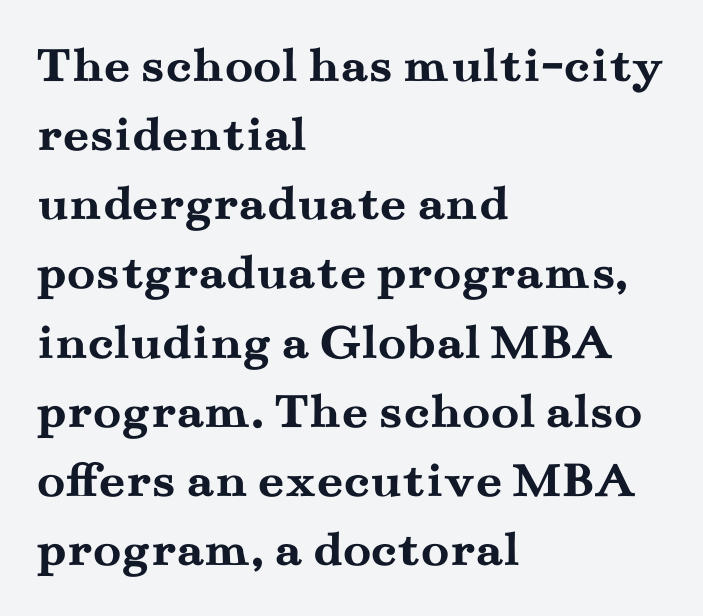
Q: Is the text bold? A: Yes.
Q: Is the text italic (slanted)? A: No, it is upright.
Q: Is the typeface a serif or a sans-serif typeface? A: Serif.
Q: Is the text underlined? A: No.
Q: How is the paragraph aligned? A: Left-aligned.
Q: Is the spacing between letters normal or unusually wide? A: Normal.
Q: Is the spacing between lines tight, normal or loose? A: Normal.
Q: Width (condensed, normal, or wide)? A: Wide.
Q: Stroke contrast? A: Medium.
Q: x-height? A: Small.
Q: Monospaced? A: No.
